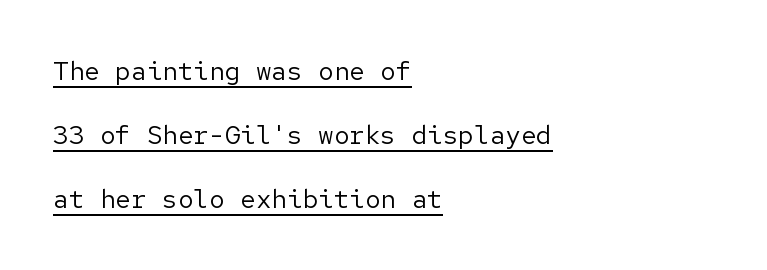
{"italic": "no", "bold": "no", "underline": "yes", "align": "left", "line_spacing": "loose", "line_spacing_ratio": 2.47, "letter_spacing": "normal", "letter_spacing_em": 0.0, "glyph_px": 26}
